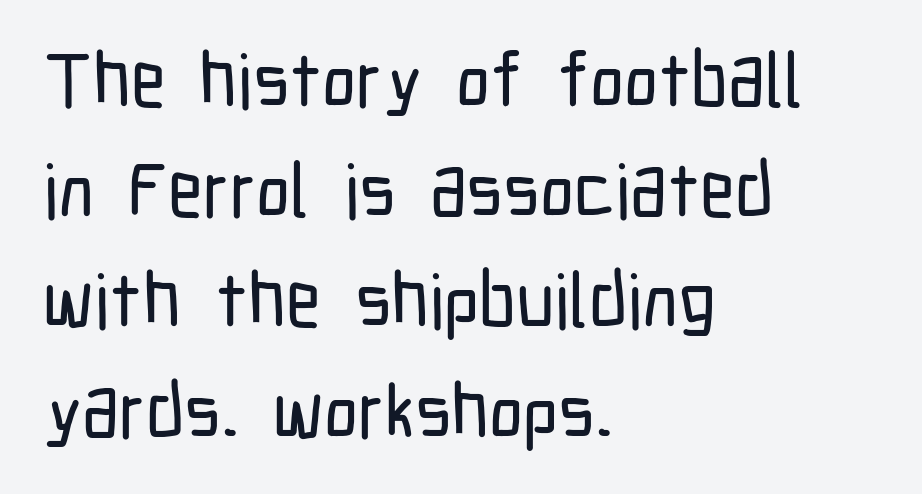
Letters rest on an invisible, unmarked baseline. The rag falls on the right side of this text block. These lines are rendered in a variable-pitch font. Summary of vertical rhythm: regular, with standard interline spacing.
